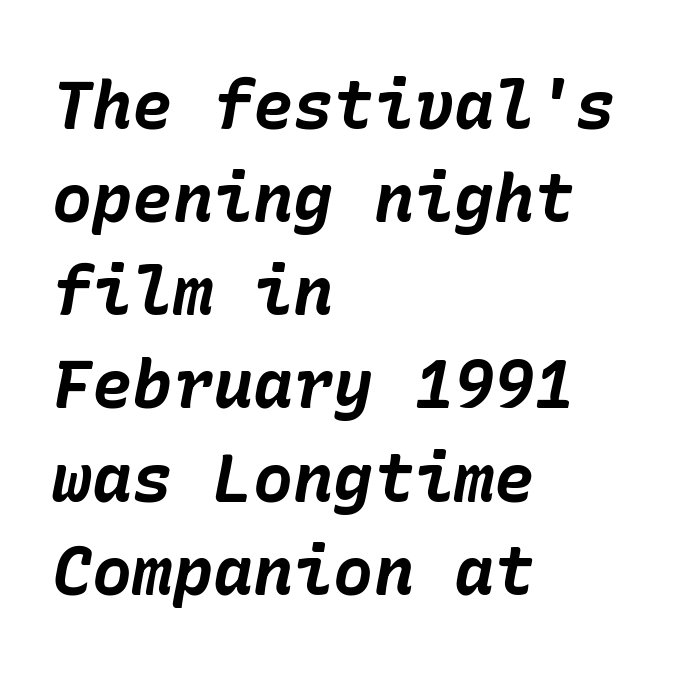
The image shows 67 px bold type, italic (leaning right); set left-aligned, normal line spacing (1.39x), normal letter spacing, not underlined; low stroke contrast and a medium x-height.
